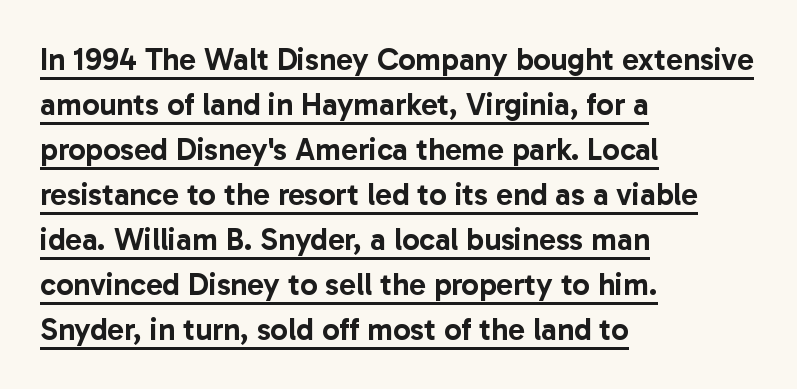
Q: Is the text italic (slanted)? A: No, it is upright.
Q: Is the typeface a serif or a sans-serif typeface? A: Sans-serif.
Q: Is the text underlined? A: Yes.
Q: How is the paragraph aligned? A: Left-aligned.
Q: Is the spacing between letters normal or unusually wide? A: Normal.
Q: Is the spacing between lines tight, normal or loose? A: Normal.
Q: Width (condensed, normal, or wide)? A: Normal.
Q: Stroke contrast? A: Low.
Q: x-height? A: Medium.
Q: Monospaced? A: No.
